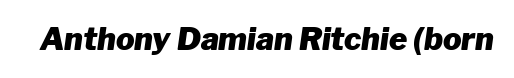
{"italic": "yes", "lean": "right", "slant_degrees": 8, "bold": "yes", "weight": "heavy", "width": "normal", "stroke_contrast": "low", "x_height": "medium", "monospaced": "no", "underline": "no", "letter_spacing": "normal", "letter_spacing_em": 0.0, "glyph_px": 31}
